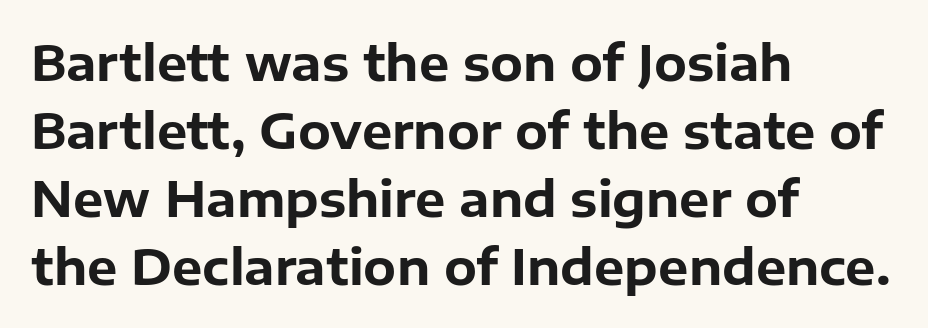
Proportional: the letters do not fall into vertical columns. No extra tracking has been applied to these lines. I'd call this a sans setting — the letters go barefoot. These lines stack with their left ends in a neat column. The vertical gap from one line to the next is medium.
